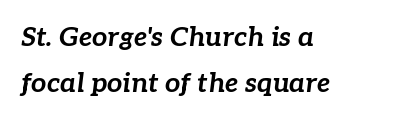
Letters rest on an invisible, unmarked baseline. The gaps between neighbouring characters are ordinary and unremarkable. The specimen reads as italic at a glance. A student would call this left alignment; a typographer would say flush left, rag right. Typographic density is high because the face is bold.
